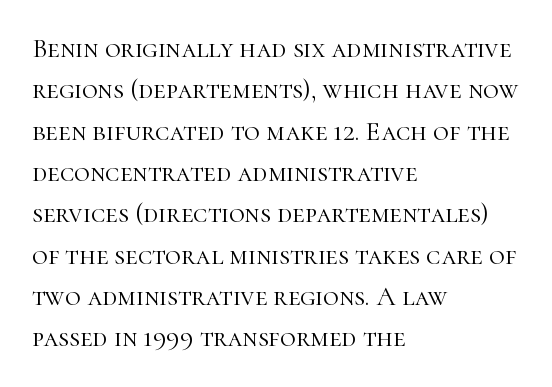
Q: Is the text bold? A: No.
Q: Is the text italic (slanted)? A: No, it is upright.
Q: Is the text underlined? A: No.
Q: How is the paragraph aligned? A: Left-aligned.
Q: Is the spacing between letters normal or unusually wide? A: Normal.
Q: Is the spacing between lines tight, normal or loose? A: Normal.
